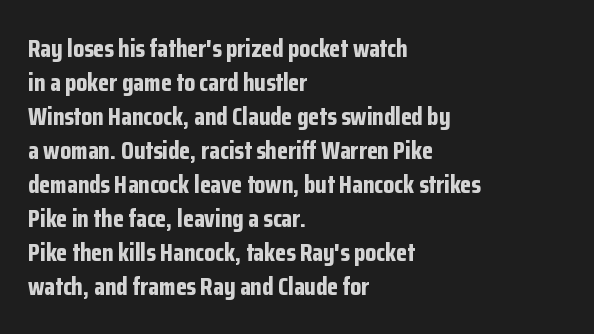
{"italic": "no", "bold": "yes", "underline": "no", "align": "left", "line_spacing": "normal", "line_spacing_ratio": 1.36, "letter_spacing": "normal", "letter_spacing_em": 0.0, "glyph_px": 25}
